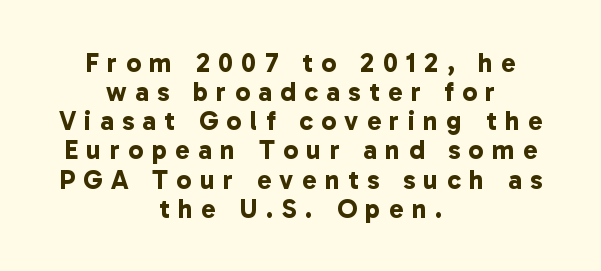
Q: Is the text bold? A: Yes.
Q: Is the text underlined? A: No.
Q: How is the paragraph aligned? A: Centered.
Q: Is the spacing between letters normal or unusually wide? A: Unusually wide.
Q: Is the spacing between lines tight, normal or loose? A: Tight.
